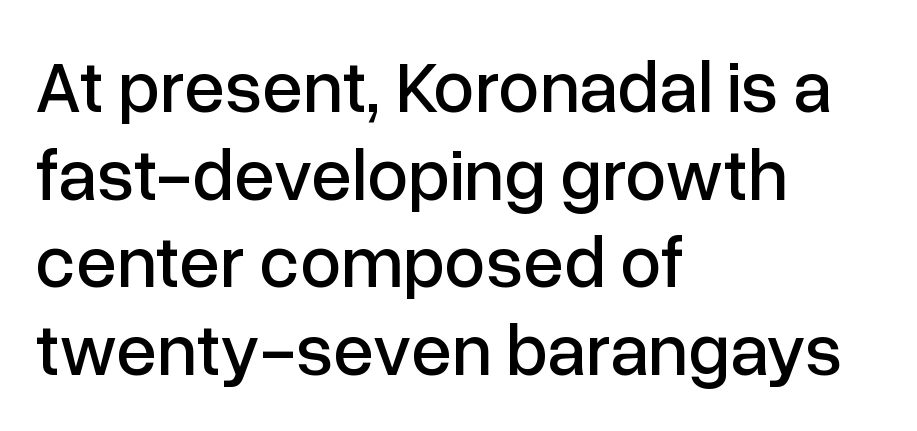
The image shows 73 px sans-serif type, upright; set left-aligned, line spacing 1.2x, normal letter spacing, not underlined; low stroke contrast and a medium x-height.
